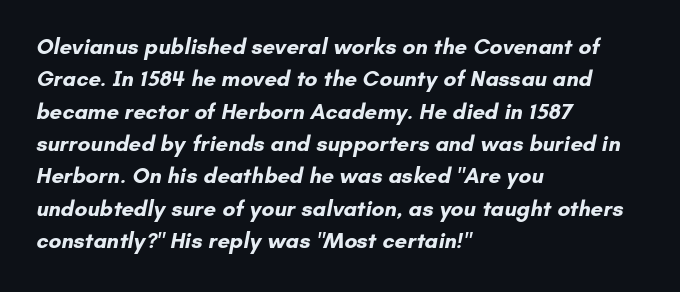
The image shows 22 px bold type; set left-aligned, normal line spacing (1.47x), normal letter spacing, not underlined.
